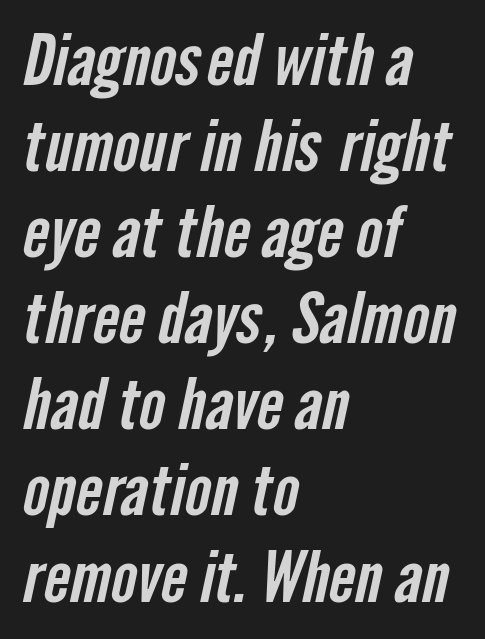
The face used here is proportionally spaced, like ordinary book or web type. Reading down the block, your eye returns to a fixed left position each line. Is this a sans? Yes — the strokes have no serifs. Descender tails drop into unmarked territory. Short note: letters normally spaced.
